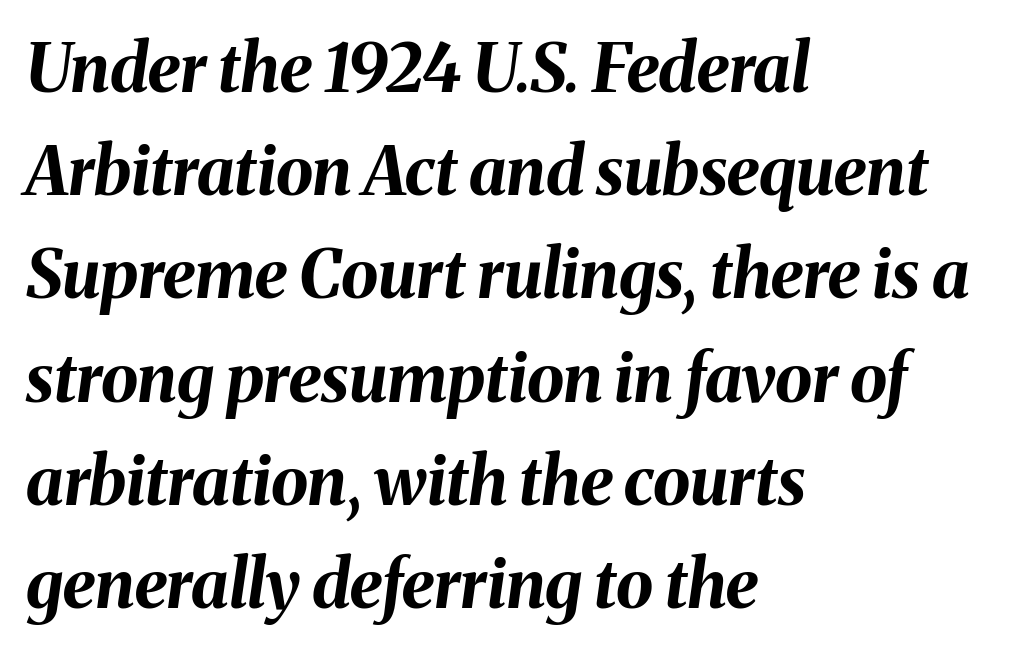
Q: Is the text bold? A: Yes.
Q: Is the text italic (slanted)? A: Yes, it leans right by about 8 degrees.
Q: Is the text underlined? A: No.
Q: How is the paragraph aligned? A: Left-aligned.
Q: Is the spacing between letters normal or unusually wide? A: Normal.
Q: Is the spacing between lines tight, normal or loose? A: Normal.
Q: Width (condensed, normal, or wide)? A: Normal.
Q: Stroke contrast? A: Medium.
Q: x-height? A: Medium.
Q: Monospaced? A: No.
